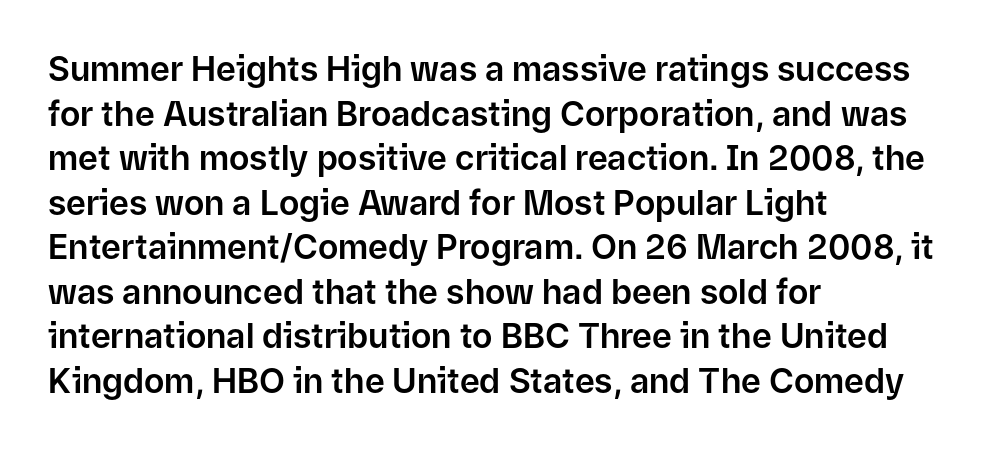
{"serif": "no", "italic": "no", "width": "normal", "stroke_contrast": "low", "x_height": "medium", "monospaced": "no", "underline": "no", "align": "left", "line_spacing": "normal", "line_spacing_ratio": 1.31, "letter_spacing": "normal", "letter_spacing_em": 0.0, "glyph_px": 34}
